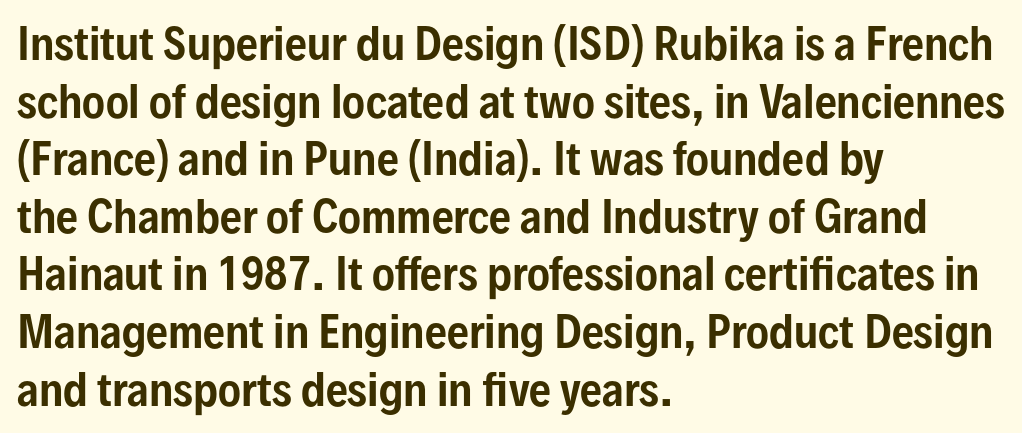
The image shows 43 px condensed sans-serif type, upright; set left-aligned, normal line spacing (1.34x), normal letter spacing, not underlined; low stroke contrast and a medium x-height.
